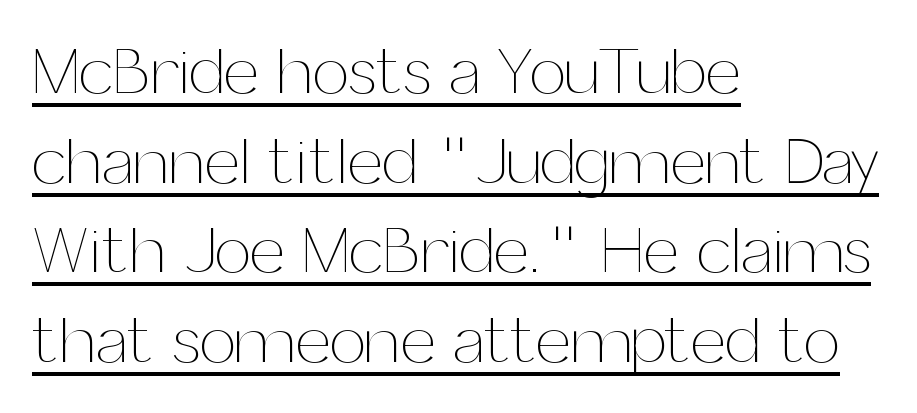
{"italic": "no", "bold": "no", "weight": "thin", "width": "normal", "stroke_contrast": "medium", "x_height": "medium", "monospaced": "no", "underline": "yes", "align": "left", "line_spacing": "normal", "line_spacing_ratio": 1.38, "letter_spacing": "normal", "letter_spacing_em": 0.0, "glyph_px": 65}
